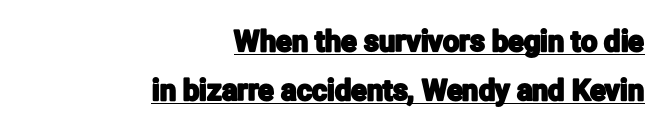
Q: Is the text italic (slanted)? A: No, it is upright.
Q: Is the typeface a serif or a sans-serif typeface? A: Sans-serif.
Q: Is the text underlined? A: Yes.
Q: How is the paragraph aligned? A: Right-aligned.
Q: Is the spacing between letters normal or unusually wide? A: Normal.
Q: Is the spacing between lines tight, normal or loose? A: Normal.
Q: Width (condensed, normal, or wide)? A: Condensed.
Q: Stroke contrast? A: Low.
Q: x-height? A: Medium.
Q: Monospaced? A: No.
